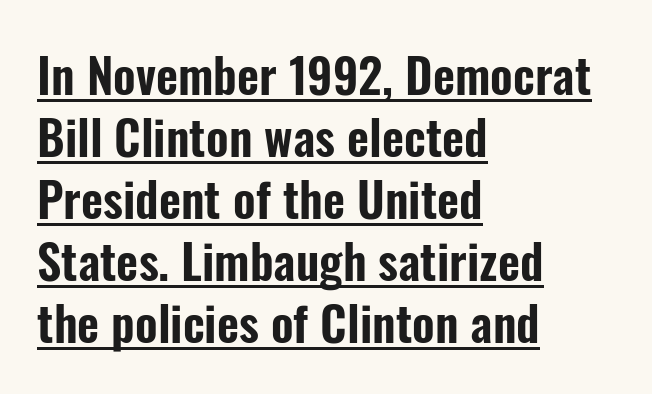
The image shows 48 px condensed sans-serif type, upright; set left-aligned, normal line spacing (1.29x), normal letter spacing, underlined; low stroke contrast and a medium x-height.
